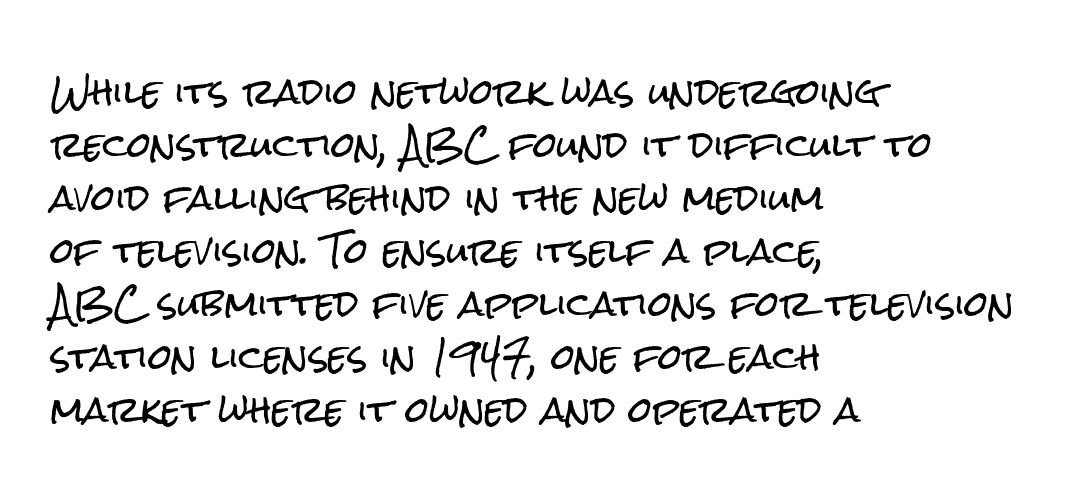
{"serif": "no", "italic": "no", "width": "condensed", "stroke_contrast": "low", "x_height": "medium", "monospaced": "no", "underline": "no", "align": "left", "line_spacing": "normal", "line_spacing_ratio": 1.56, "letter_spacing": "normal", "letter_spacing_em": 0.0, "glyph_px": 34}
